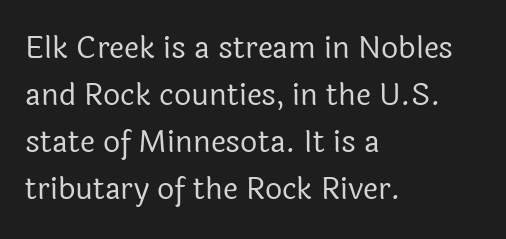
{"serif": "no", "italic": "no", "bold": "no", "weight": "regular", "width": "normal", "x_height": "medium", "monospaced": "no", "underline": "no", "align": "left", "line_spacing": "normal", "line_spacing_ratio": 1.57, "letter_spacing": "normal", "letter_spacing_em": 0.0, "glyph_px": 30}
